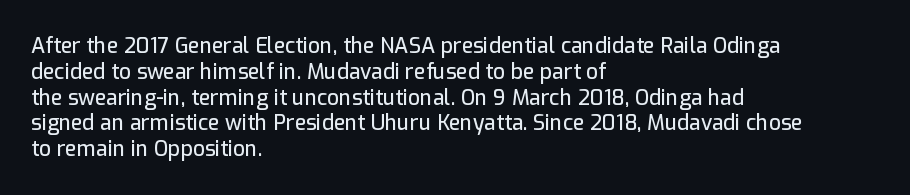
The image shows 21 px text type, upright; set left-aligned, line spacing 1.23x, normal letter spacing, not underlined.
